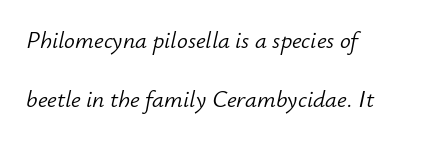
The space beneath each line is pristine and unruled. Words appear dense and cohesive because spacing is normal. Posture: slanted. No extra ink here — the face is not bold. Compared with a centered layout, this one pins lines to the left instead. Interline gaps are noticeably wide in this sample.
